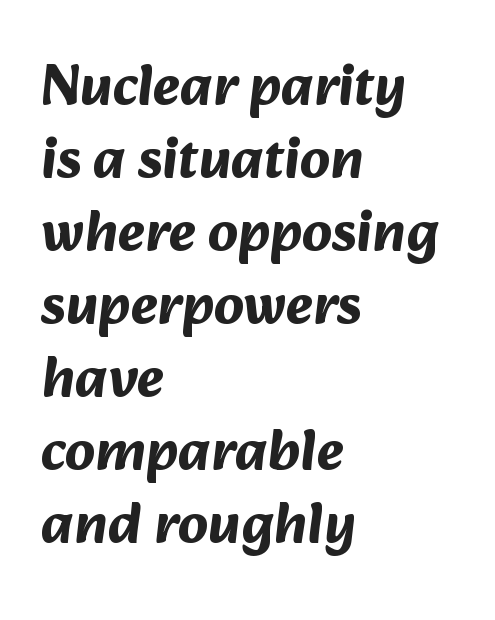
The designer left line spacing at the default. Serif or sans? Sans — the stroke terminals are bare. The letters are bold, with thick, heavy strokes. Decoration check: the copy has no underline.
